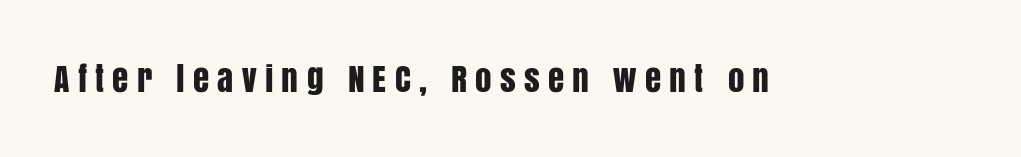
Q: Is the text italic (slanted)? A: No, it is upright.
Q: Is the typeface a serif or a sans-serif typeface? A: Sans-serif.
Q: Is the text underlined? A: No.
Q: Is the spacing between letters normal or unusually wide? A: Unusually wide.
Q: Width (condensed, normal, or wide)? A: Condensed.
Q: Stroke contrast? A: Low.
Q: x-height? A: Large.
Q: Monospaced? A: No.
